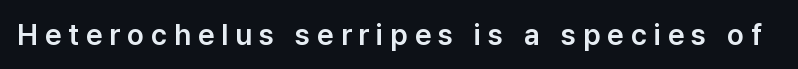
{"serif": "no", "italic": "no", "width": "normal", "stroke_contrast": "low", "x_height": "medium", "monospaced": "no", "underline": "no", "letter_spacing": "wide", "letter_spacing_em": 0.24, "glyph_px": 29}
